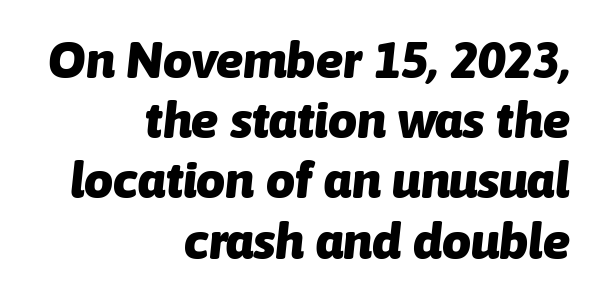
Is this a fixed-width face? No — the glyphs have proportional, varying widths. You could call the tracking neutral — neither tight nor loose. Tall strokes in this sample are angled rather than plumb. Plenty of ink on the page — the face is bold. The compositor pushed each line to the right boundary. The strip under each line holds only bare page.
